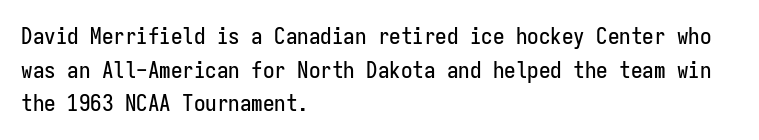
The image shows 23 px text type, upright; set left-aligned, normal line spacing (1.46x), normal letter spacing, not underlined.
